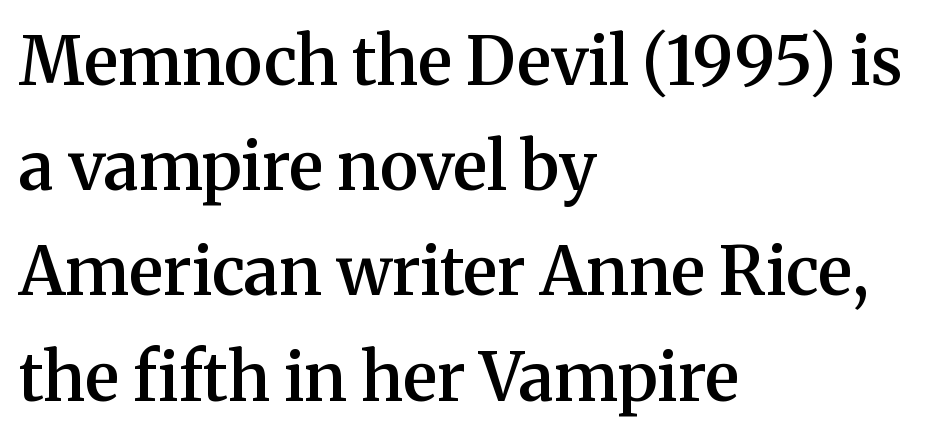
The image shows 67 px semibold serif type, upright; set left-aligned, normal line spacing (1.57x), normal letter spacing, not underlined; medium stroke contrast and a medium x-height.
